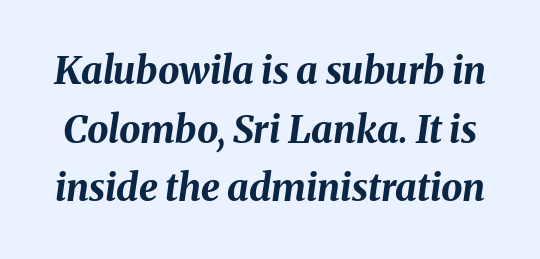
{"italic": "yes", "lean": "right", "slant_degrees": 8, "bold": "yes", "weight": "bold", "width": "normal", "stroke_contrast": "medium", "x_height": "medium", "monospaced": "no", "underline": "no", "line_spacing": "normal", "line_spacing_ratio": 1.54, "letter_spacing": "normal", "letter_spacing_em": 0.0, "glyph_px": 38}
